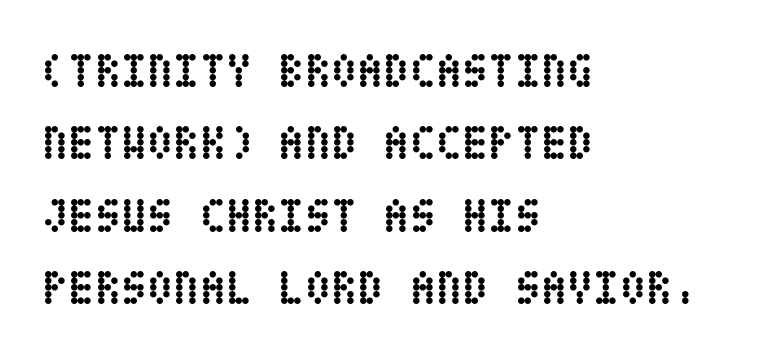
The image shows 48 px semibold, condensed type, upright; set left-aligned, normal line spacing (1.51x), normal letter spacing, not underlined; low stroke contrast and a large x-height.
